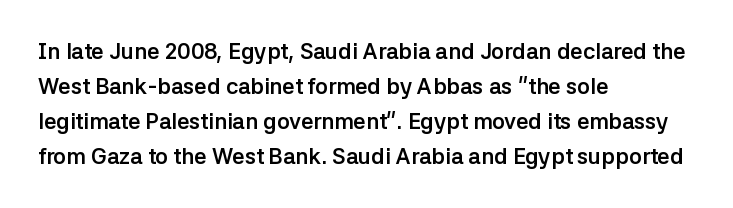
Horizontal bands of white between lines are of average thickness. The rendering keeps characters at their native spacing. Line beginnings align vertically; line endings do not. The font is running at its bold setting. No italicization has been applied; the sample stays upright.
